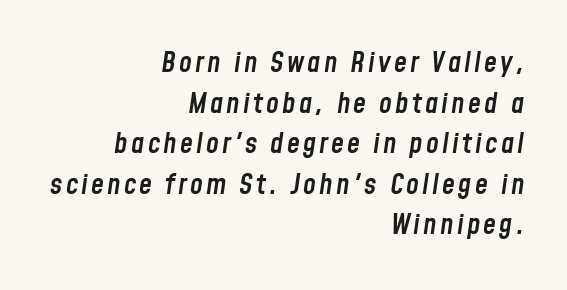
Q: Is the text bold? A: Semi-bold.
Q: Is the text italic (slanted)? A: Yes, it leans right by about 8 degrees.
Q: Is the text underlined? A: No.
Q: How is the paragraph aligned? A: Right-aligned.
Q: Is the spacing between lines tight, normal or loose? A: Normal.
Q: Width (condensed, normal, or wide)? A: Condensed.
Q: Stroke contrast? A: Low.
Q: x-height? A: Medium.
Q: Monospaced? A: No.
